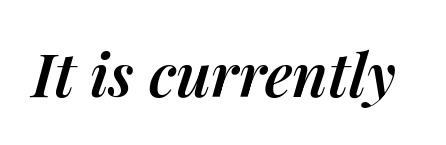
The image shows 60 px semibold type, italic (leaning right); set normal letter spacing, not underlined; medium stroke contrast and a medium x-height.
